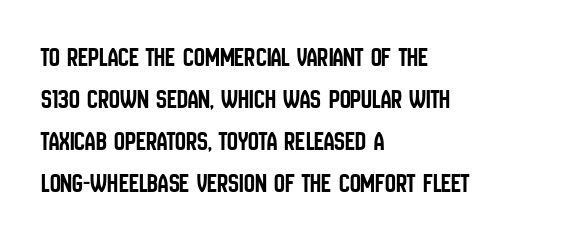
{"italic": "no", "underline": "no", "align": "left", "line_spacing": "normal", "line_spacing_ratio": 1.55, "letter_spacing": "normal", "letter_spacing_em": 0.0, "glyph_px": 27}
